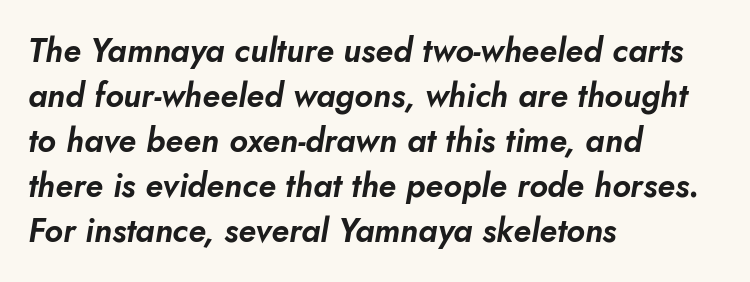
{"italic": "yes", "lean": "right", "slant_degrees": 10, "width": "normal", "stroke_contrast": "low", "x_height": "small", "monospaced": "no", "underline": "no", "align": "left", "line_spacing": "normal", "line_spacing_ratio": 1.36, "letter_spacing": "normal", "letter_spacing_em": 0.0, "glyph_px": 33}
